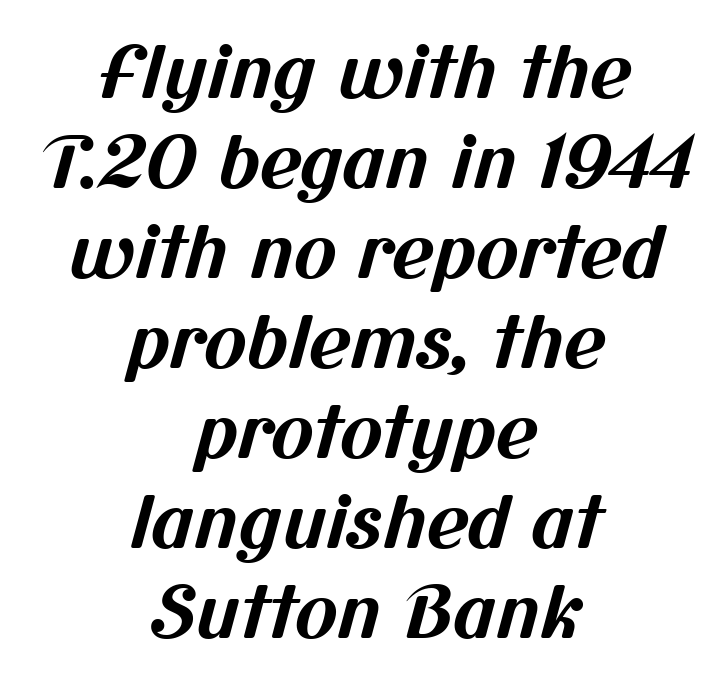
Q: Is the text bold? A: Yes.
Q: Is the typeface a serif or a sans-serif typeface? A: Sans-serif.
Q: Is the text underlined? A: No.
Q: How is the paragraph aligned? A: Centered.
Q: Is the spacing between letters normal or unusually wide? A: Normal.
Q: Is the spacing between lines tight, normal or loose? A: Normal.
Q: Width (condensed, normal, or wide)? A: Normal.
Q: Stroke contrast? A: Medium.
Q: x-height? A: Medium.
Q: Monospaced? A: No.
